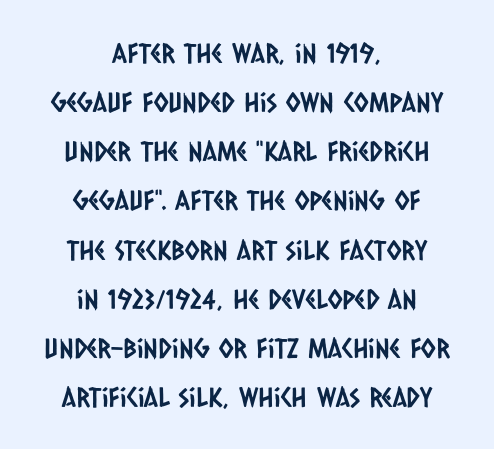
The image shows 27 px text type; set centered, line spacing 1.82x, normal letter spacing, not underlined.
